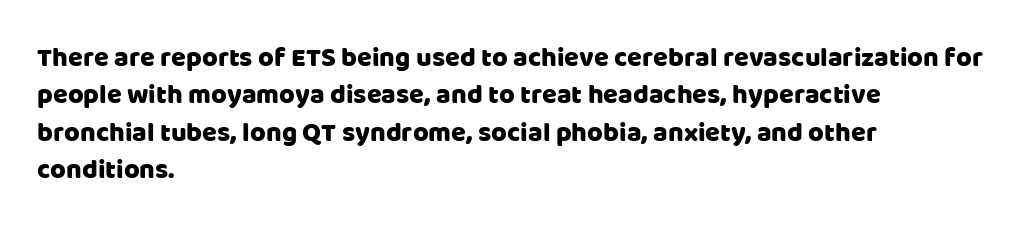
{"italic": "no", "underline": "no", "align": "left", "line_spacing": "normal", "line_spacing_ratio": 1.38, "letter_spacing": "normal", "letter_spacing_em": 0.0, "glyph_px": 27}
